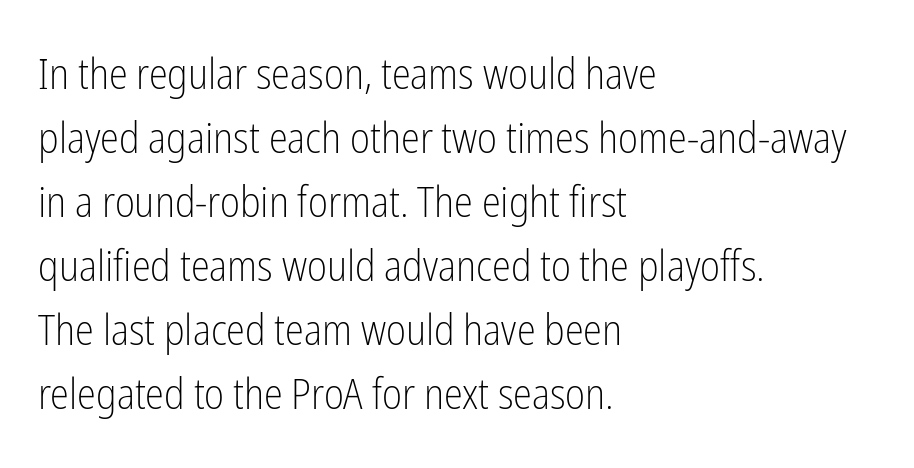
The paragraph has a hard left edge and a soft right edge. Does the type have serifs? No, each stem ends abruptly. Here the designer chose a conventional face with non-uniform glyph widths. How are the letters spaced? Ordinarily, with no added tracking.
